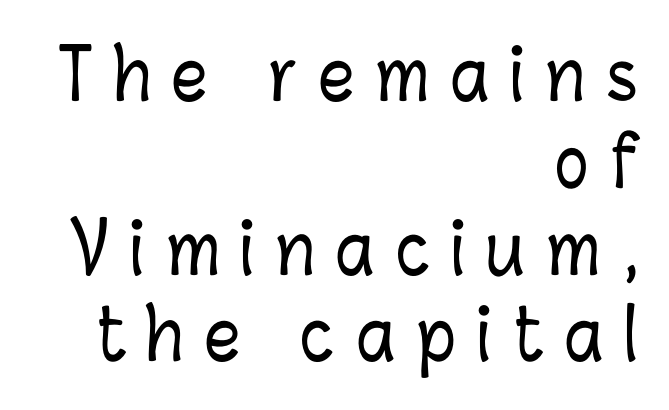
The image shows 70 px condensed type, upright; set right-aligned, line spacing 1.24x, unusually wide letter spacing (+0.31 em), not underlined; low stroke contrast and a medium x-height.
